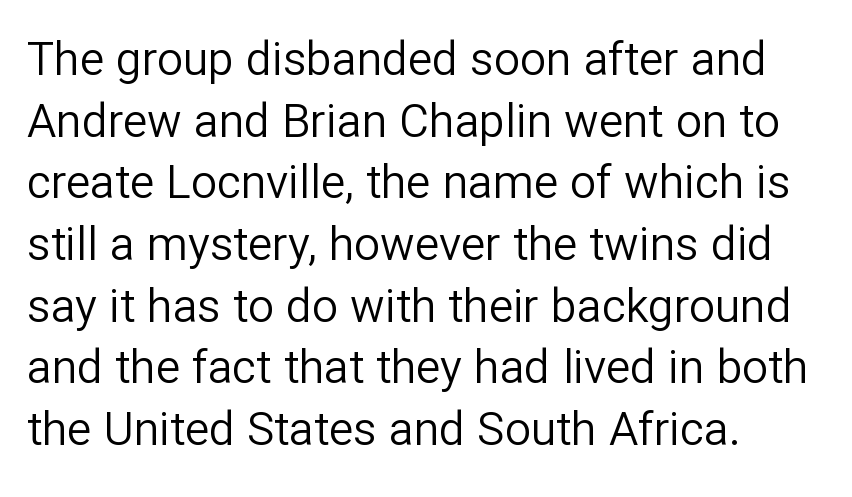
Q: Is the text bold? A: No.
Q: Is the text italic (slanted)? A: No, it is upright.
Q: Is the typeface a serif or a sans-serif typeface? A: Sans-serif.
Q: Is the text underlined? A: No.
Q: How is the paragraph aligned? A: Left-aligned.
Q: Is the spacing between letters normal or unusually wide? A: Normal.
Q: Is the spacing between lines tight, normal or loose? A: Normal.
Q: Width (condensed, normal, or wide)? A: Normal.
Q: Stroke contrast? A: Low.
Q: x-height? A: Medium.
Q: Monospaced? A: No.
